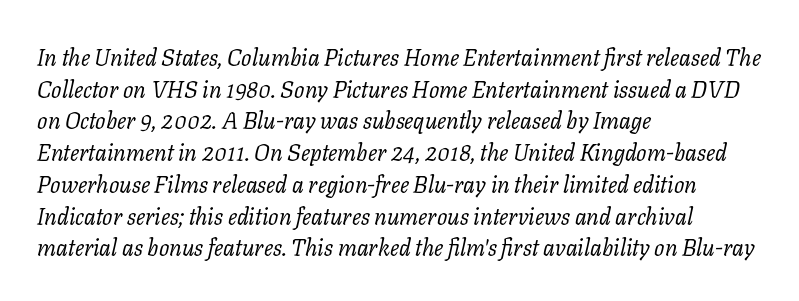
Q: Is the text bold? A: No.
Q: Is the text italic (slanted)? A: Yes, it leans right by about 11 degrees.
Q: Is the text underlined? A: No.
Q: How is the paragraph aligned? A: Left-aligned.
Q: Is the spacing between letters normal or unusually wide? A: Normal.
Q: Is the spacing between lines tight, normal or loose? A: Normal.
